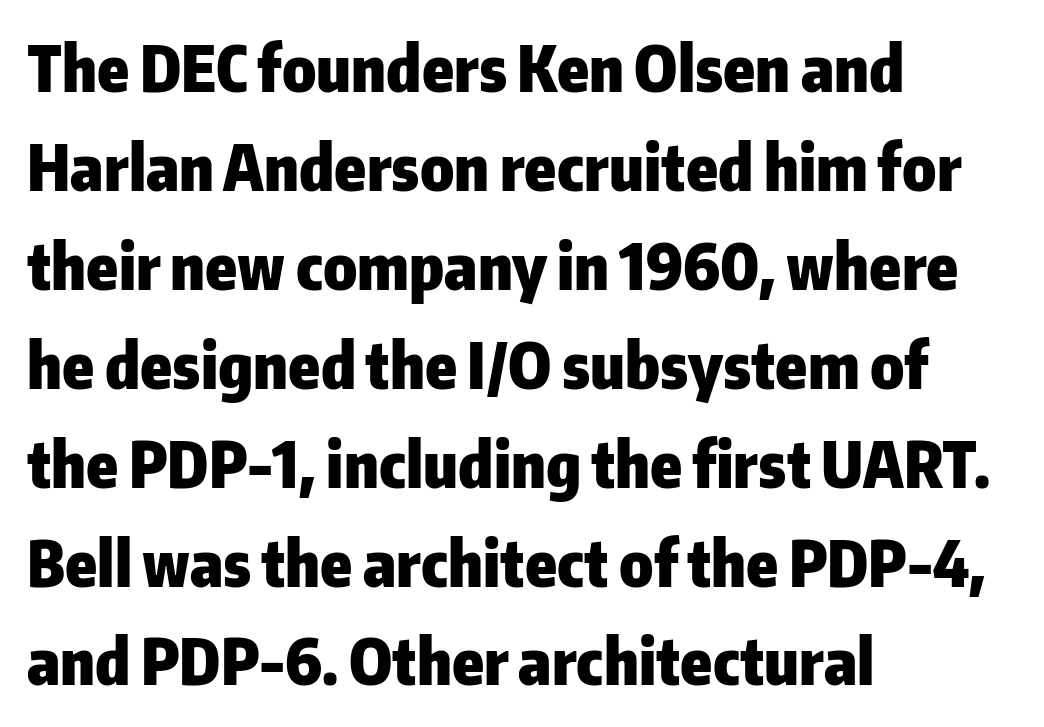
Q: Is the text bold? A: Yes.
Q: Is the text italic (slanted)? A: No, it is upright.
Q: Is the typeface a serif or a sans-serif typeface? A: Sans-serif.
Q: Is the text underlined? A: No.
Q: How is the paragraph aligned? A: Left-aligned.
Q: Is the spacing between letters normal or unusually wide? A: Normal.
Q: Is the spacing between lines tight, normal or loose? A: Normal.
Q: Width (condensed, normal, or wide)? A: Normal.
Q: Stroke contrast? A: Low.
Q: x-height? A: Medium.
Q: Monospaced? A: No.
